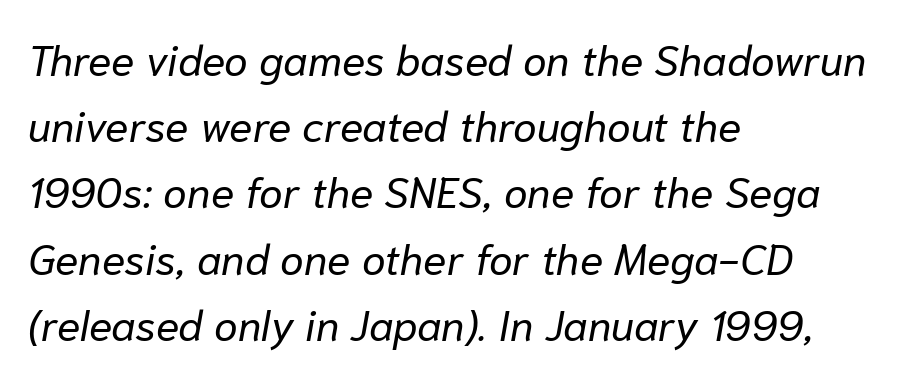
These lines sit exactly where default settings would place them. Counters stay open thanks to moderate or lighter strokes. Which margin do the lines hug? The left one — the right edge is uneven. You could not count columns in this text — the font is proportionally spaced. Unmarked baselines from the first word to the last. These lines were composed using italics.
